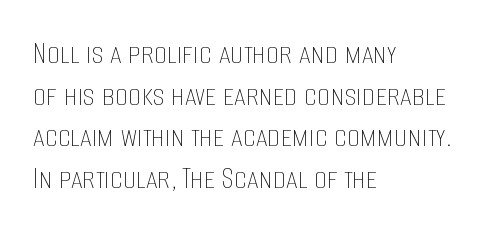
Nobody drew a line under any word here. Typeset ragged right — the left edge is the straight one. A normal amount of white space separates one row of letters from the next. Letters have the restrained weight of plain body copy at most. This rendering leaves character spacing at its baseline value. Think of a printed novel: that variable character pitch is what you see here.
